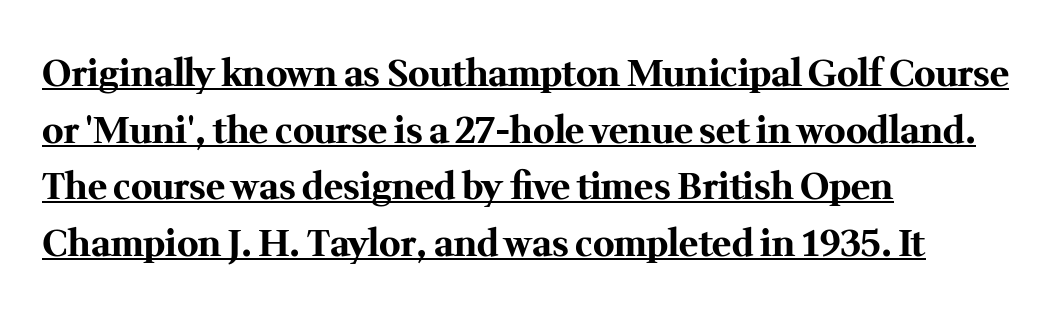
This is heavy type, rendered in bold. Left-aligned paragraph, ragged on the right. Whoever set this chose a conventional vertical rhythm. Type style note: has serifs.
